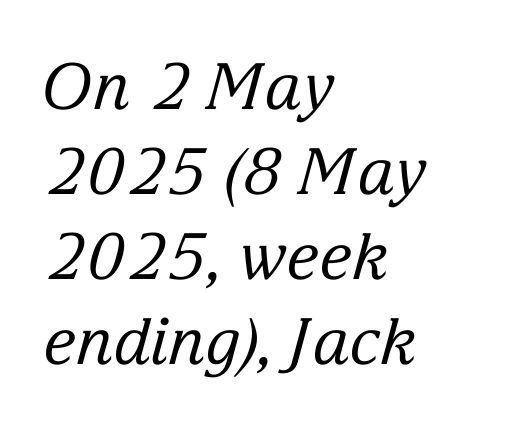
The image shows 64 px regular-weight serif type, italic (leaning right); set left-aligned, normal line spacing (1.33x), normal letter spacing, not underlined; low stroke contrast and a medium x-height.
